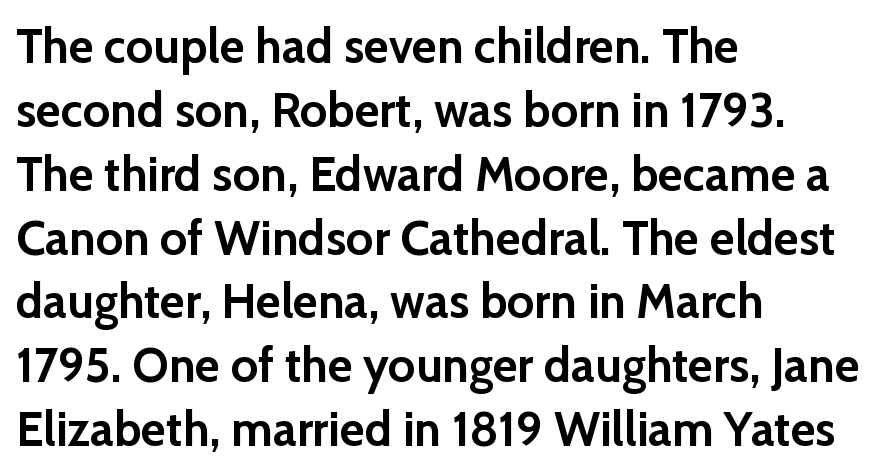
Q: Is the text bold? A: Yes.
Q: Is the text italic (slanted)? A: No, it is upright.
Q: Is the typeface a serif or a sans-serif typeface? A: Sans-serif.
Q: Is the text underlined? A: No.
Q: How is the paragraph aligned? A: Left-aligned.
Q: Is the spacing between letters normal or unusually wide? A: Normal.
Q: Is the spacing between lines tight, normal or loose? A: Normal.
Q: Width (condensed, normal, or wide)? A: Normal.
Q: Stroke contrast? A: Low.
Q: x-height? A: Medium.
Q: Monospaced? A: No.
